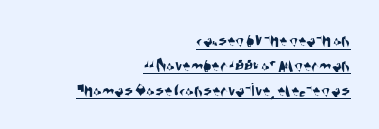
Q: Is the text underlined? A: Yes.
Q: How is the paragraph aligned? A: Right-aligned.
Q: Is the spacing between letters normal or unusually wide? A: Normal.
